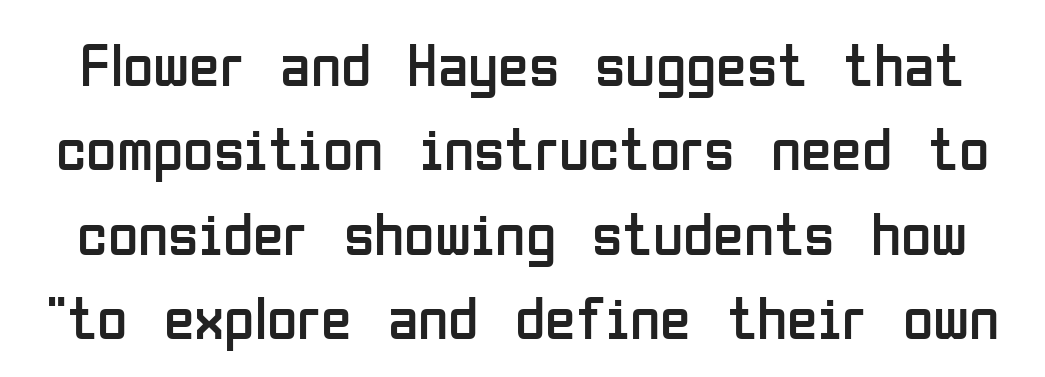
If you drew a line through each stem, it would be perfectly vertical. Honestly, the row spacing looks completely unremarkable. Bold? No — there's no thickening of the strokes. Each letter keeps its own natural width here, so spacing adapts to shape. This rendering employs a face without finishing strokes, i.e., a sans-serif. Rule under the text: the space is simply empty.
